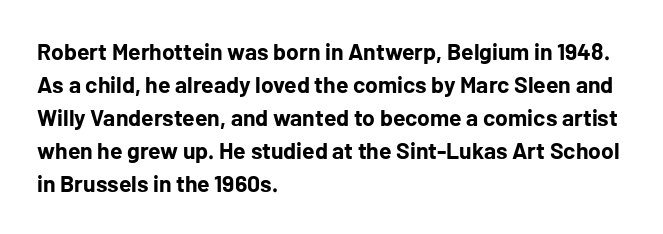
The gaps between neighbouring characters are ordinary and unremarkable. A dark, heavy texture on the line: the type is bold. Leftover space on each line is placed entirely after the last word. Reading down the column, the eye jumps a familiar distance to each next line. This is the regular roman posture of the typeface.
